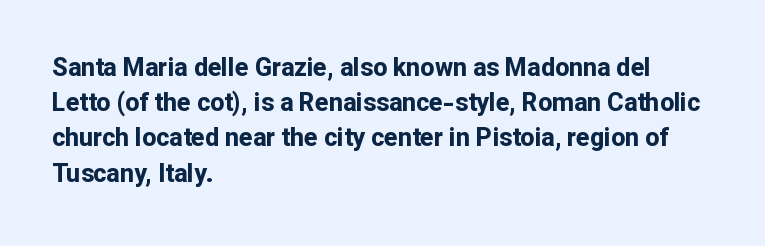
{"italic": "no", "bold": "yes", "underline": "no", "align": "left", "line_spacing": "normal", "line_spacing_ratio": 1.41, "letter_spacing": "normal", "letter_spacing_em": 0.0, "glyph_px": 25}
